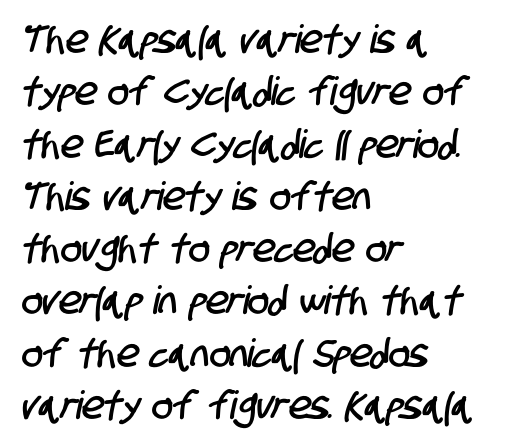
The image shows 39 px condensed sans-serif type; set left-aligned, normal line spacing (1.34x), normal letter spacing, not underlined; low stroke contrast and a large x-height.
